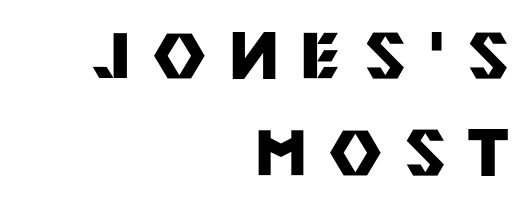
The compositor pushed each line to the right boundary. Strong, thick strokes mark this as bold type. Upright lettering throughout. Does extra space separate the letters? Yes, quite a lot of it.
